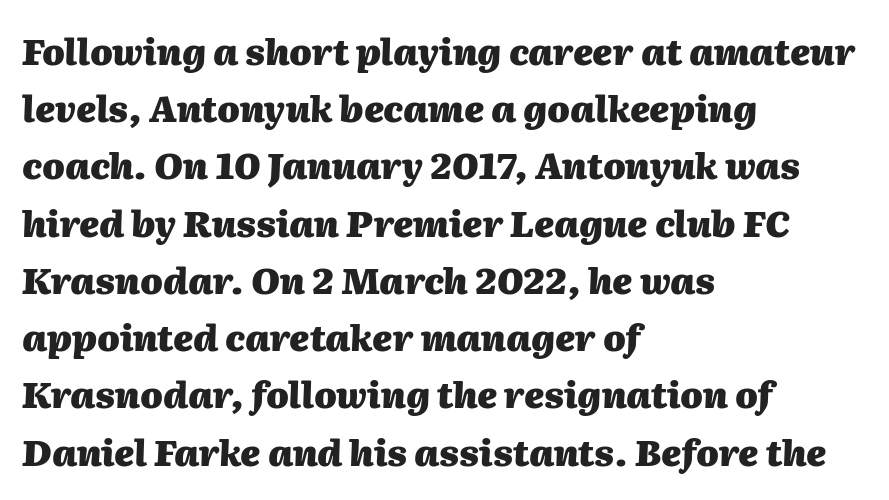
Q: Is the text bold? A: Yes.
Q: Is the text italic (slanted)? A: Yes, it leans right by about 2 degrees.
Q: Is the text underlined? A: No.
Q: How is the paragraph aligned? A: Left-aligned.
Q: Is the spacing between letters normal or unusually wide? A: Normal.
Q: Is the spacing between lines tight, normal or loose? A: Normal.
Q: Width (condensed, normal, or wide)? A: Normal.
Q: Stroke contrast? A: Medium.
Q: x-height? A: Medium.
Q: Monospaced? A: No.
